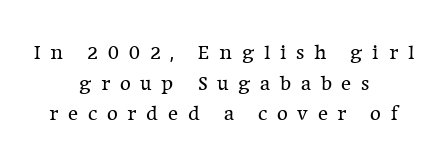
The image shows 21 px text type, upright; set centered, normal line spacing (1.46x), unusually wide letter spacing (+0.46 em), not underlined.
